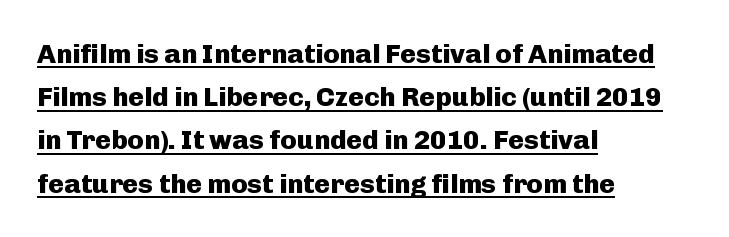
The image shows 27 px bold type, upright; set left-aligned, normal line spacing (1.6x), normal letter spacing, underlined.
